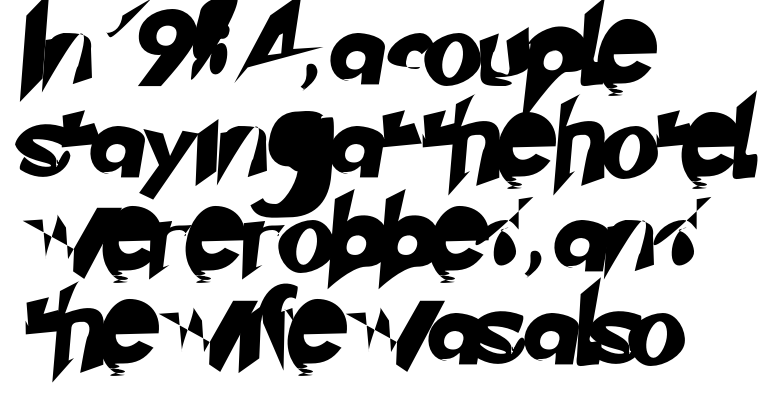
{"serif": "no", "width": "normal", "stroke_contrast": "low", "x_height": "small", "monospaced": "no", "underline": "no", "align": "left", "line_spacing_ratio": 1.23, "letter_spacing": "normal", "letter_spacing_em": 0.0, "glyph_px": 76}
